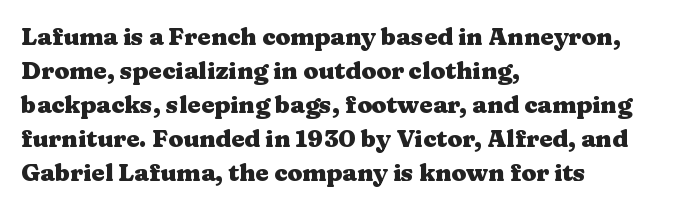
{"italic": "no", "bold": "yes", "underline": "no", "align": "left", "line_spacing": "normal", "line_spacing_ratio": 1.42, "letter_spacing": "normal", "letter_spacing_em": 0.0, "glyph_px": 24}
